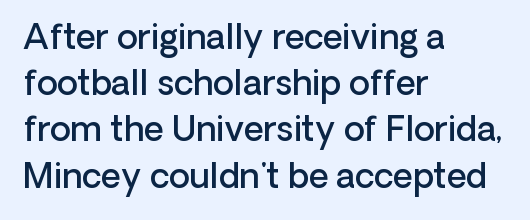
The image shows 34 px semibold sans-serif type, upright; set left-aligned, normal line spacing (1.36x), normal letter spacing, not underlined; low stroke contrast and a medium x-height.
